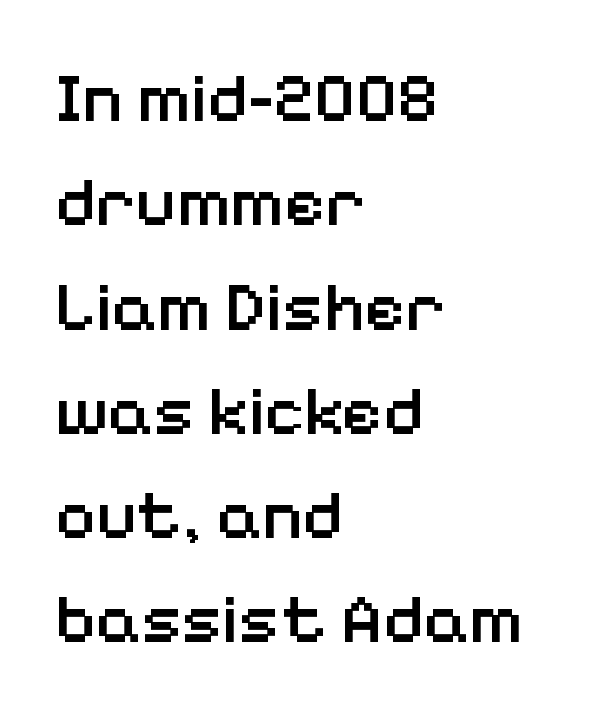
The image shows 70 px semibold sans-serif type, upright; set left-aligned, normal line spacing (1.49x), normal letter spacing, not underlined; low stroke contrast and a medium x-height.
